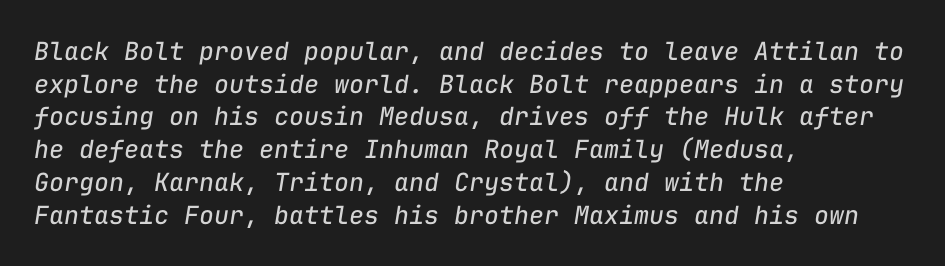
A normal amount of white space separates one row of letters from the next. This rendering uses left alignment, leaving the right contour irregular. Quick note: italic. The gap between lines stays unmarked. Each stroke keeps to a modest, everyday thickness or less.
